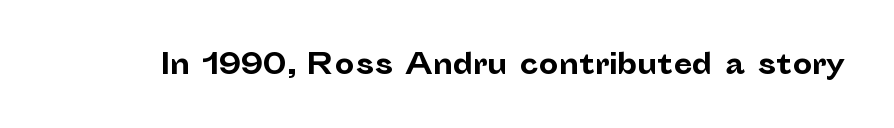
{"serif": "no", "italic": "no", "bold": "yes", "weight": "bold", "width": "normal", "stroke_contrast": "low", "x_height": "medium", "monospaced": "no", "underline": "no", "letter_spacing": "normal", "letter_spacing_em": 0.0, "glyph_px": 28}
